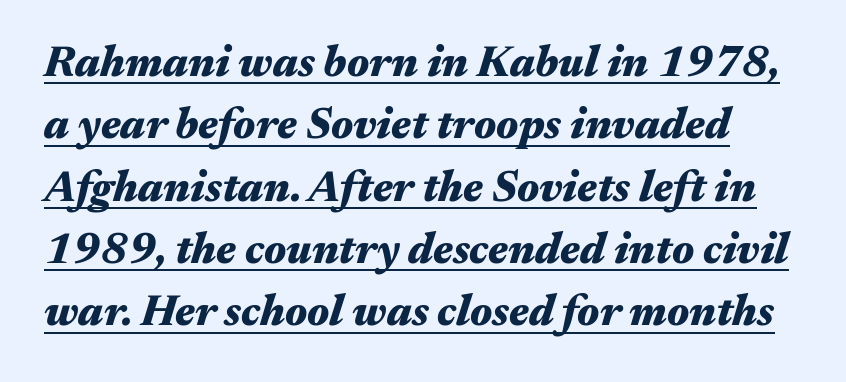
{"italic": "yes", "lean": "right", "slant_degrees": 17, "bold": "yes", "weight": "heavy", "width": "wide", "stroke_contrast": "medium", "x_height": "medium", "monospaced": "no", "underline": "yes", "line_spacing": "normal", "line_spacing_ratio": 1.45, "letter_spacing": "normal", "letter_spacing_em": 0.0, "glyph_px": 43}
